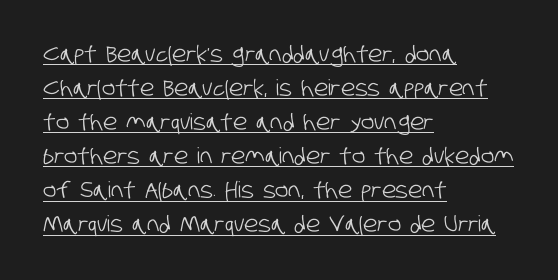
{"underline": "yes", "align": "left", "line_spacing": "normal", "line_spacing_ratio": 1.55, "letter_spacing": "normal", "letter_spacing_em": 0.0, "glyph_px": 22}
